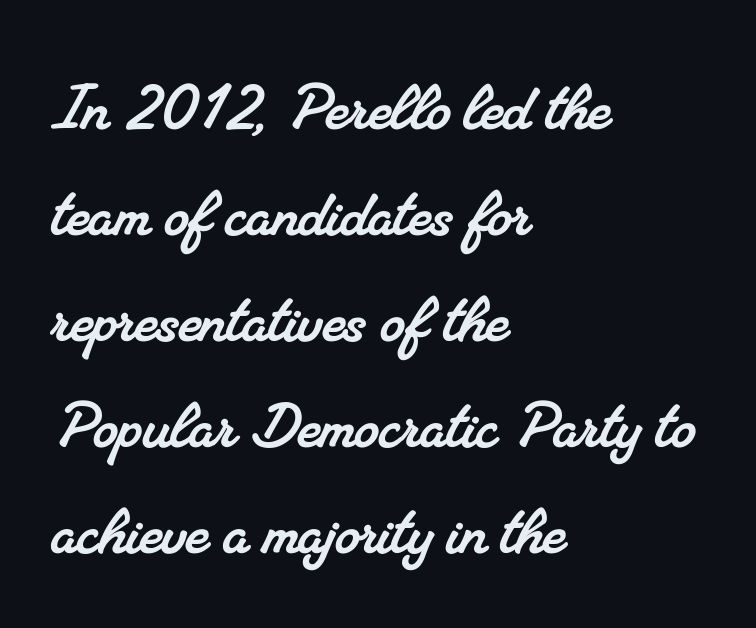
Q: Is the typeface a serif or a sans-serif typeface? A: Serif.
Q: Is the text underlined? A: No.
Q: How is the paragraph aligned? A: Left-aligned.
Q: Is the spacing between letters normal or unusually wide? A: Normal.
Q: Is the spacing between lines tight, normal or loose? A: Normal.
Q: Width (condensed, normal, or wide)? A: Normal.
Q: Stroke contrast? A: Medium.
Q: x-height? A: Small.
Q: Monospaced? A: No.
